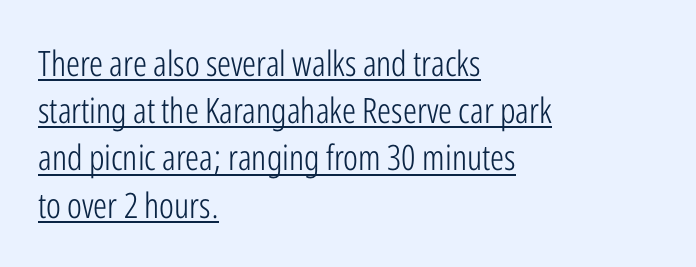
The image shows 35 px light, condensed sans-serif type, upright; set left-aligned, normal line spacing (1.35x), normal letter spacing, underlined; low stroke contrast and a medium x-height.
